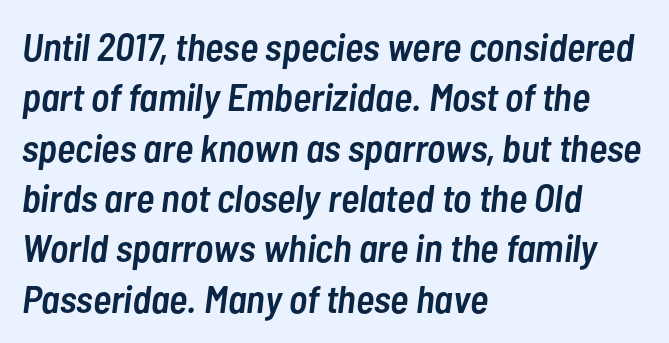
Q: Is the text bold? A: Semi-bold.
Q: Is the text italic (slanted)? A: Yes, it leans right by about 7 degrees.
Q: Is the text underlined? A: No.
Q: How is the paragraph aligned? A: Left-aligned.
Q: Is the spacing between letters normal or unusually wide? A: Normal.
Q: Is the spacing between lines tight, normal or loose? A: Normal.
Q: Width (condensed, normal, or wide)? A: Condensed.
Q: Stroke contrast? A: Low.
Q: x-height? A: Medium.
Q: Monospaced? A: No.
